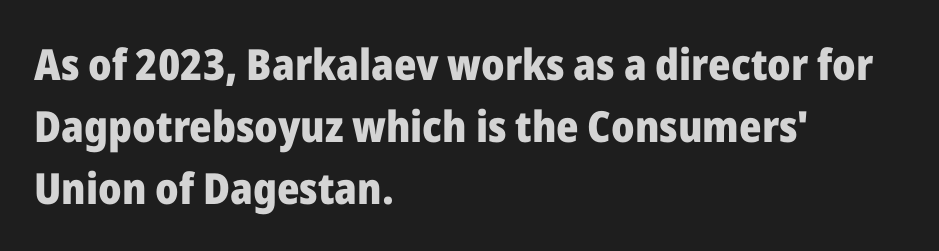
Q: Is the text bold? A: Yes.
Q: Is the text italic (slanted)? A: No, it is upright.
Q: Is the typeface a serif or a sans-serif typeface? A: Sans-serif.
Q: Is the text underlined? A: No.
Q: How is the paragraph aligned? A: Left-aligned.
Q: Is the spacing between letters normal or unusually wide? A: Normal.
Q: Is the spacing between lines tight, normal or loose? A: Normal.
Q: Width (condensed, normal, or wide)? A: Normal.
Q: Stroke contrast? A: Low.
Q: x-height? A: Medium.
Q: Monospaced? A: No.
